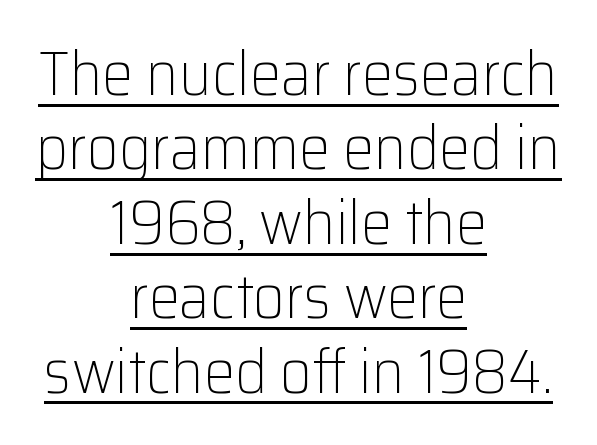
The image shows 62 px light sans-serif type, upright; set centered, line spacing 1.2x, normal letter spacing, underlined; low stroke contrast and a medium x-height.
